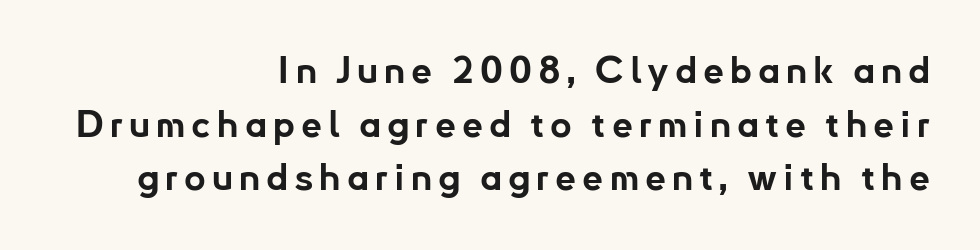
{"serif": "no", "italic": "no", "bold": "yes", "weight": "bold", "width": "normal", "stroke_contrast": "low", "x_height": "small", "monospaced": "no", "underline": "no", "align": "right", "line_spacing": "normal", "line_spacing_ratio": 1.45, "glyph_px": 37}
